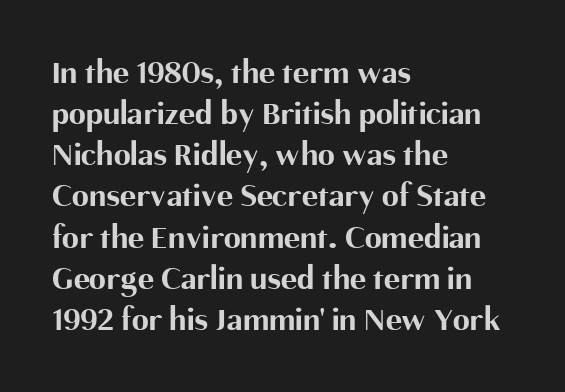
Q: Is the text bold? A: Yes.
Q: Is the text italic (slanted)? A: No, it is upright.
Q: Is the typeface a serif or a sans-serif typeface? A: Sans-serif.
Q: Is the text underlined? A: No.
Q: How is the paragraph aligned? A: Left-aligned.
Q: Is the spacing between letters normal or unusually wide? A: Normal.
Q: Width (condensed, normal, or wide)? A: Normal.
Q: Stroke contrast? A: Medium.
Q: x-height? A: Medium.
Q: Monospaced? A: No.
